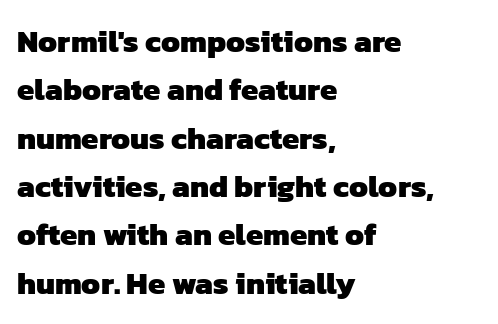
The block of text has a typical density, with ordinary space between rows. Each letter keeps its own natural width here, so spacing adapts to shape. Compared with typical body copy, the letter spacing here is the same. One-word summary of the alignment: left. On the weight axis this lands at bold, roughly 700. The baseline area is clear.
